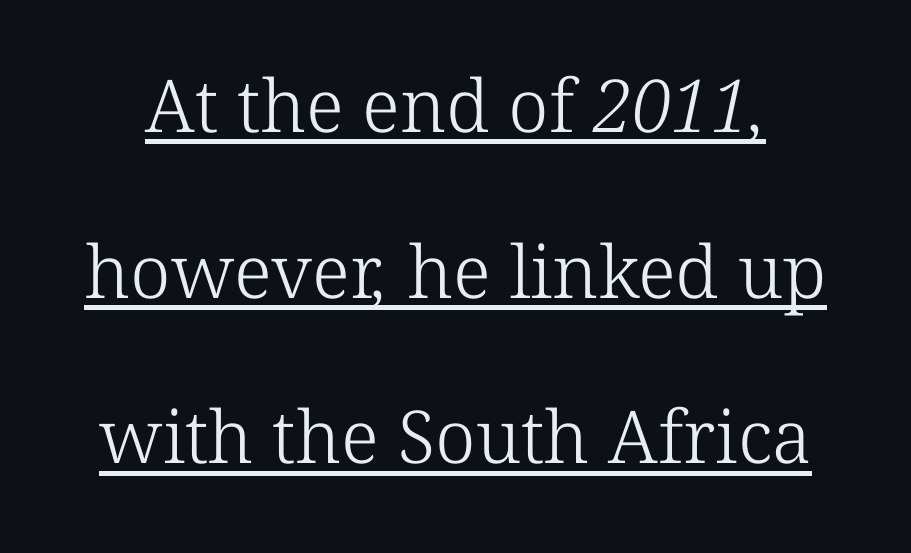
Here the glyphs are tracked normally, forming tight word shapes. Leading: increased. The rendering uses the underline text-decoration. Type style note: has serifs.
